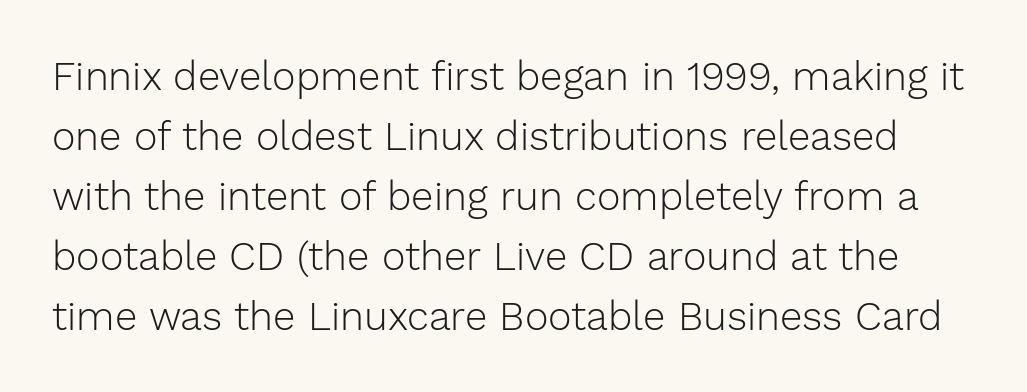
This sample uses plain, unmodified letter spacing. Clear beneath every line of the passage. Typographically, this falls in the sans-serif category. Heaviness? Minimal to ordinary, like unemphasized prose.
